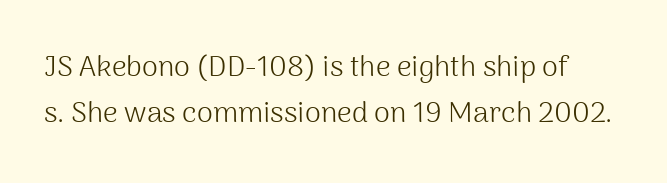
The image shows 29 px light sans-serif type, upright; set normal line spacing (1.57x), normal letter spacing, not underlined; medium stroke contrast and a medium x-height.
